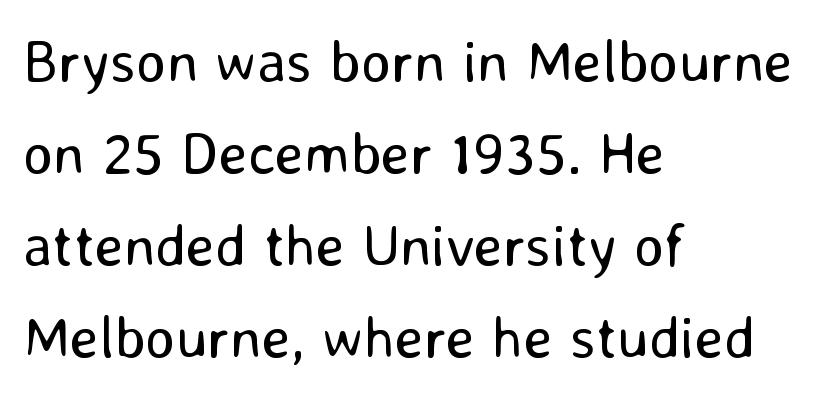
Lines of text with bare space underneath. When letters stand straight like this, we call the style roman or upright. How are the letters spaced? Ordinarily, with no added tracking. Weight: regular or lighter. Interline gaps are of average width in this sample.
